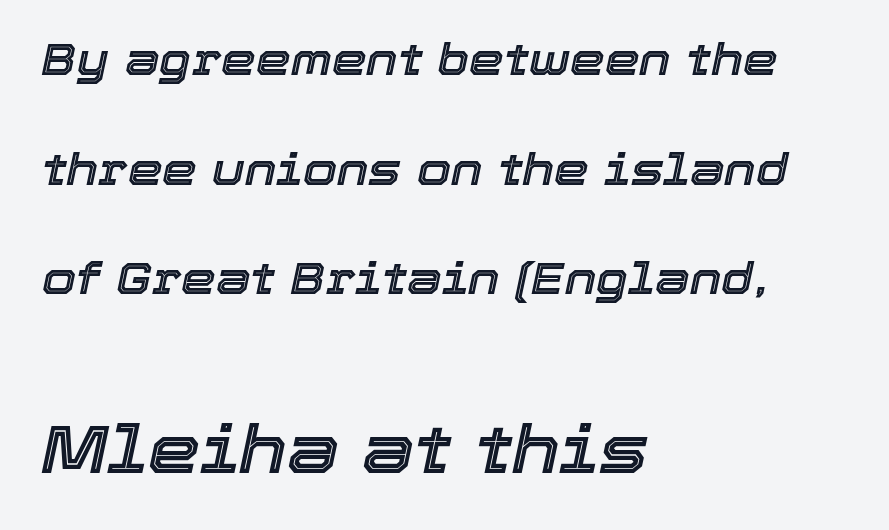
Observe the lean: these are italic letterforms. Is the lower block the larger one? Yes — the lower block carries the bigger type. What stands out about the letter spacing? Nothing — it is the standard amount. This rendering uses left alignment, leaving the right contour irregular. Here the designer chose a conventional face with non-uniform glyph widths.
